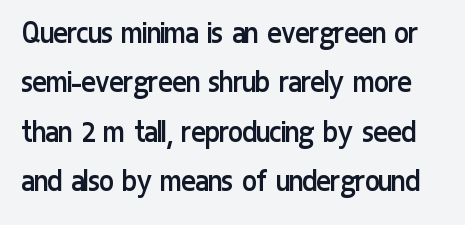
Q: Is the text bold? A: No.
Q: Is the text italic (slanted)? A: No, it is upright.
Q: Is the typeface a serif or a sans-serif typeface? A: Sans-serif.
Q: Is the text underlined? A: No.
Q: Is the spacing between letters normal or unusually wide? A: Normal.
Q: Is the spacing between lines tight, normal or loose? A: Normal.
Q: Width (condensed, normal, or wide)? A: Condensed.
Q: Stroke contrast? A: Low.
Q: x-height? A: Medium.
Q: Monospaced? A: No.
